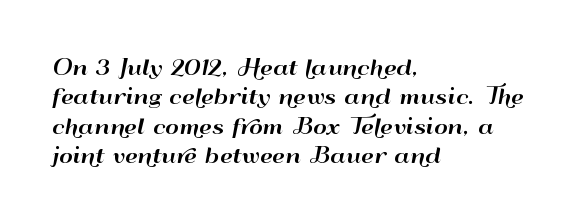
Q: Is the text italic (slanted)? A: Yes.
Q: Is the text underlined? A: No.
Q: How is the paragraph aligned? A: Left-aligned.
Q: Is the spacing between letters normal or unusually wide? A: Normal.
Q: Is the spacing between lines tight, normal or loose? A: Normal.
